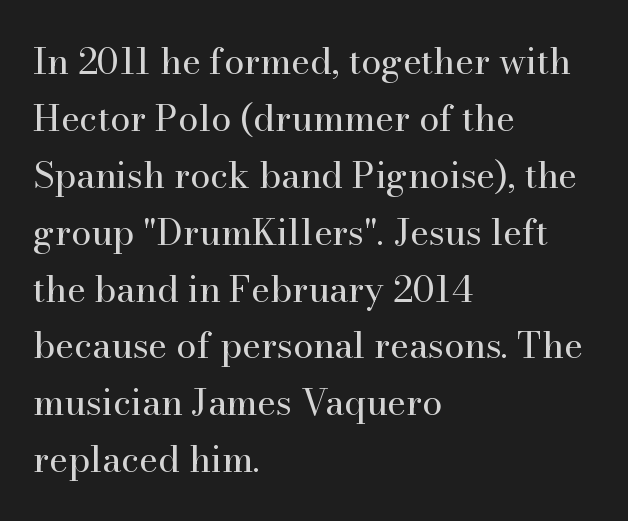
The image shows 36 px regular-weight serif type, upright; set left-aligned, normal line spacing (1.58x), normal letter spacing, not underlined; high stroke contrast and a small x-height.
